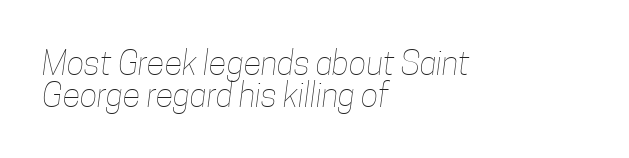
The image shows 33 px thin, condensed type; set left-aligned, tight line spacing (0.96x), normal letter spacing, not underlined; low stroke contrast and a medium x-height.
